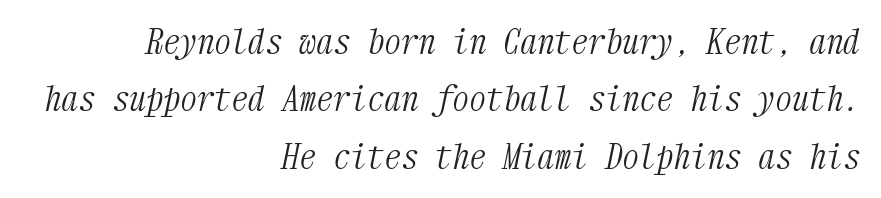
Does the lettering tilt? It does — this is italic. Unmarked baselines from the first word to the last. Tracking here is standard; glyphs follow each other at the usual distance. Caption: multi-line text, flush right, ragged left.
